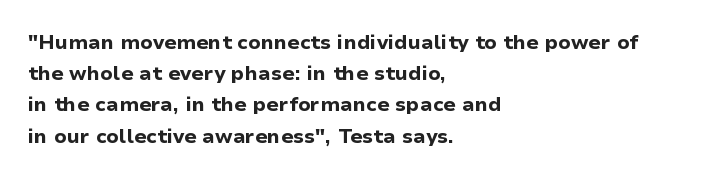
Beneath every word, the page is bare. The letterforms sit shoulder to shoulder at normal distance. The typesetter chose a ragged-right arrangement here. What weight is shown? A full bold with thick strokes.
